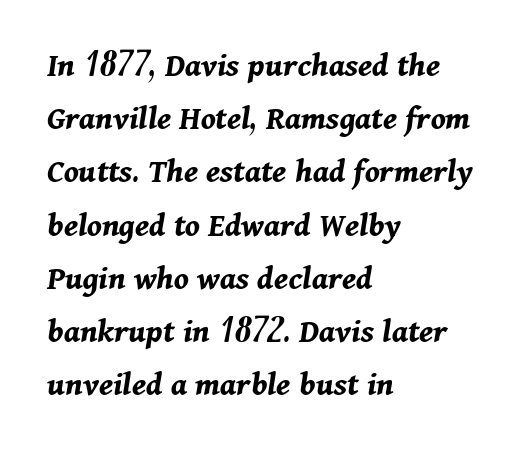
Q: Is the text bold? A: Yes.
Q: Is the text italic (slanted)? A: Yes, it leans right by about 11 degrees.
Q: Is the text underlined? A: No.
Q: How is the paragraph aligned? A: Left-aligned.
Q: Is the spacing between letters normal or unusually wide? A: Normal.
Q: Is the spacing between lines tight, normal or loose? A: Normal.
Q: Width (condensed, normal, or wide)? A: Normal.
Q: Stroke contrast? A: Medium.
Q: x-height? A: Medium.
Q: Monospaced? A: No.
